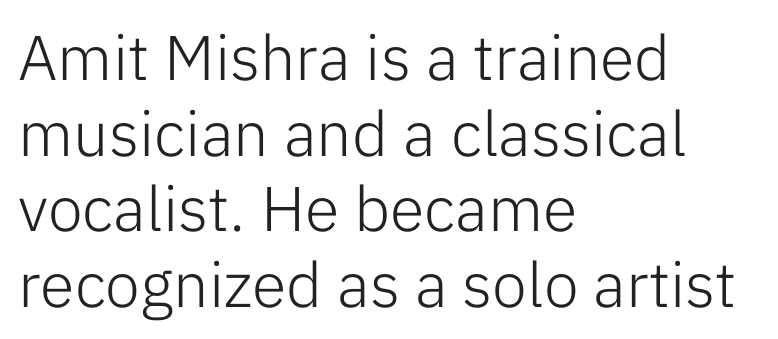
Q: Is the text bold? A: No.
Q: Is the text italic (slanted)? A: No, it is upright.
Q: Is the typeface a serif or a sans-serif typeface? A: Sans-serif.
Q: Is the text underlined? A: No.
Q: How is the paragraph aligned? A: Left-aligned.
Q: Is the spacing between letters normal or unusually wide? A: Normal.
Q: Width (condensed, normal, or wide)? A: Normal.
Q: Stroke contrast? A: Low.
Q: x-height? A: Medium.
Q: Monospaced? A: No.
